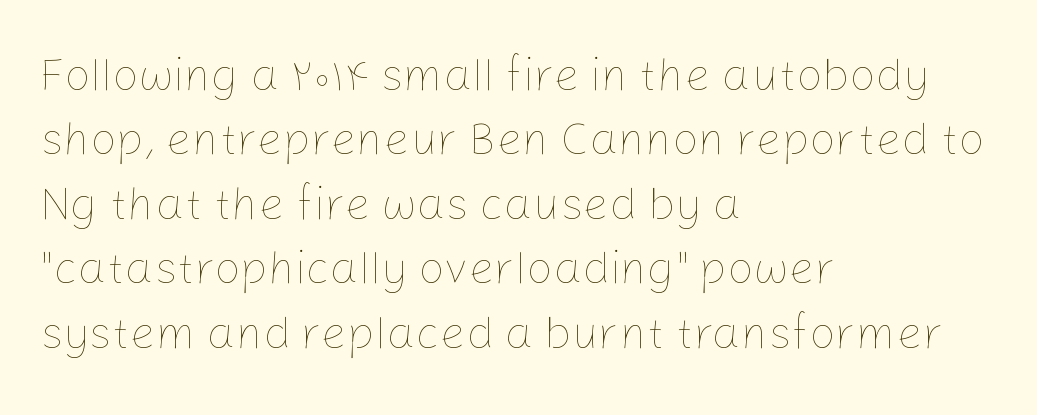
Q: Is the text bold? A: No.
Q: Is the text italic (slanted)? A: No, it is upright.
Q: Is the text underlined? A: No.
Q: How is the paragraph aligned? A: Left-aligned.
Q: Is the spacing between letters normal or unusually wide? A: Normal.
Q: Is the spacing between lines tight, normal or loose? A: Normal.
Q: Width (condensed, normal, or wide)? A: Normal.
Q: Stroke contrast? A: Low.
Q: x-height? A: Medium.
Q: Monospaced? A: No.
